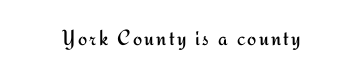
Q: Is the text bold? A: No.
Q: Is the text italic (slanted)? A: No, it is upright.
Q: Is the text underlined? A: No.
